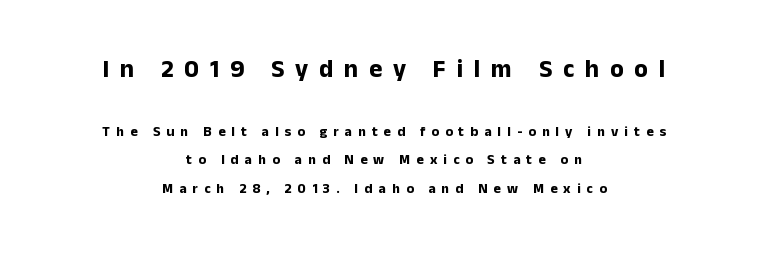
Q: Is the text bold? A: Yes.
Q: Is the text italic (slanted)? A: No, it is upright.
Q: Is the text underlined? A: No.
Q: How is the paragraph aligned? A: Centered.
Q: Is the spacing between letters normal or unusually wide? A: Unusually wide.
Q: Is the spacing between lines tight, normal or loose? A: Loose.
Q: Which block of text is set in a larger size, the first (top) or the second (bottom)? A: The first (top) one.
